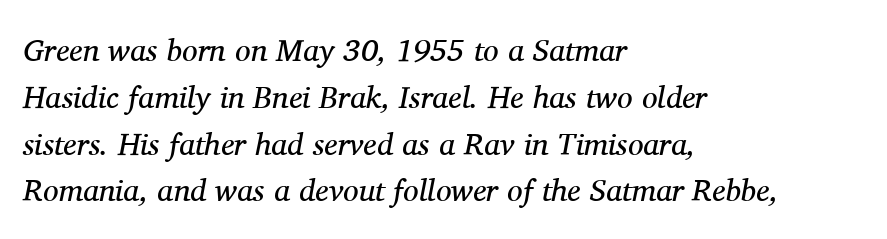
You could not count columns in this text — the font is proportionally spaced. The letterforms sit shoulder to shoulder at normal distance. The typeface has the unassuming heft of standard copy or less. The paragraph shown leans on its left margin. Horizontal bands of white between lines are of average thickness. In terms of posture, this sample is oblique.
